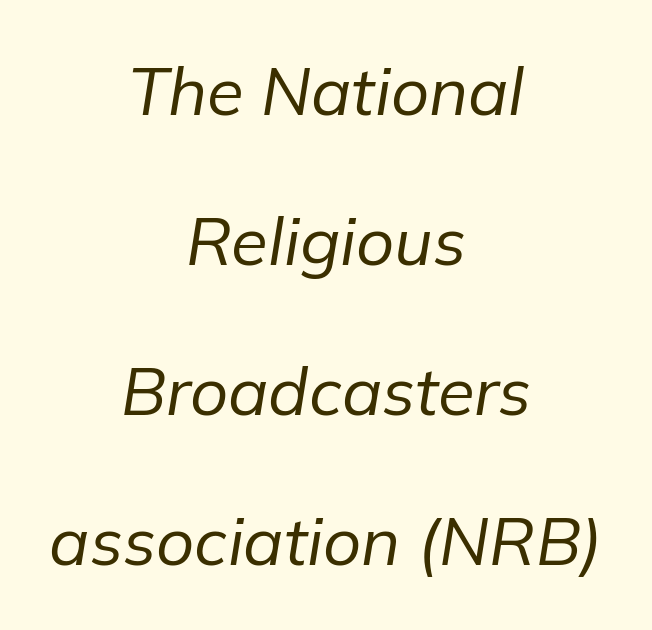
Q: Is the text bold? A: No.
Q: Is the text italic (slanted)? A: Yes, it leans right by about 9 degrees.
Q: Is the text underlined? A: No.
Q: How is the paragraph aligned? A: Centered.
Q: Is the spacing between letters normal or unusually wide? A: Normal.
Q: Is the spacing between lines tight, normal or loose? A: Loose.
Q: Width (condensed, normal, or wide)? A: Normal.
Q: Stroke contrast? A: Low.
Q: x-height? A: Medium.
Q: Monospaced? A: No.
